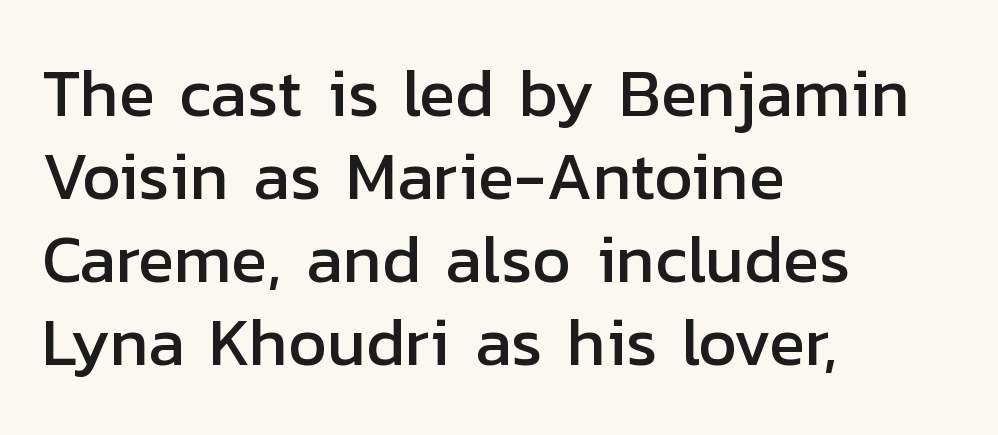
Rendered with straight, roman letterforms. Descender tails drop into unmarked territory. Look at the tracking — it's just the regular setting, nothing added. Think of a printed novel: that variable character pitch is what you see here. Nope, no serifs anywhere on these letters. In CSS terms this would be text-align: left.
